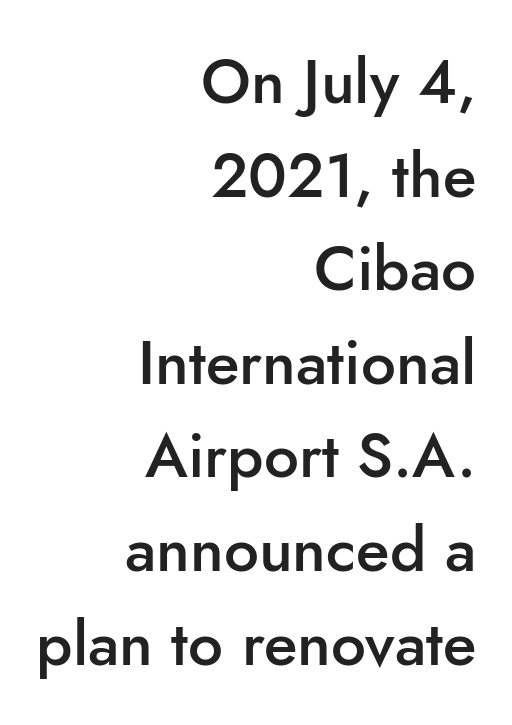
{"serif": "no", "italic": "no", "bold": "semi", "weight": "semibold", "width": "normal", "stroke_contrast": "low", "x_height": "small", "monospaced": "no", "underline": "no", "align": "right", "line_spacing": "normal", "line_spacing_ratio": 1.51, "letter_spacing": "normal", "letter_spacing_em": 0.0, "glyph_px": 62}
